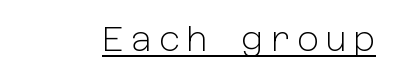
This is underlined copy, the kind a proofreader might mark for attention. Each letter's strokes conclude bluntly, with no projecting serifs. Rendered with straight, roman letterforms. Compared with a typical body face, this is equally light or lighter still.
